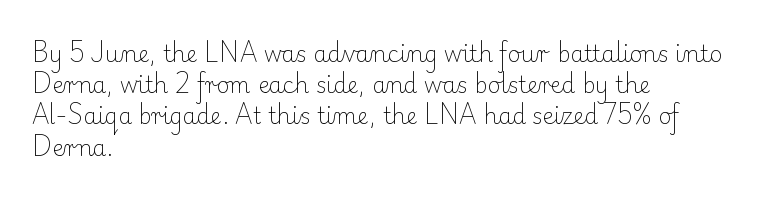
The image shows 22 px text type, upright; set left-aligned, normal line spacing (1.42x), normal letter spacing, not underlined.
